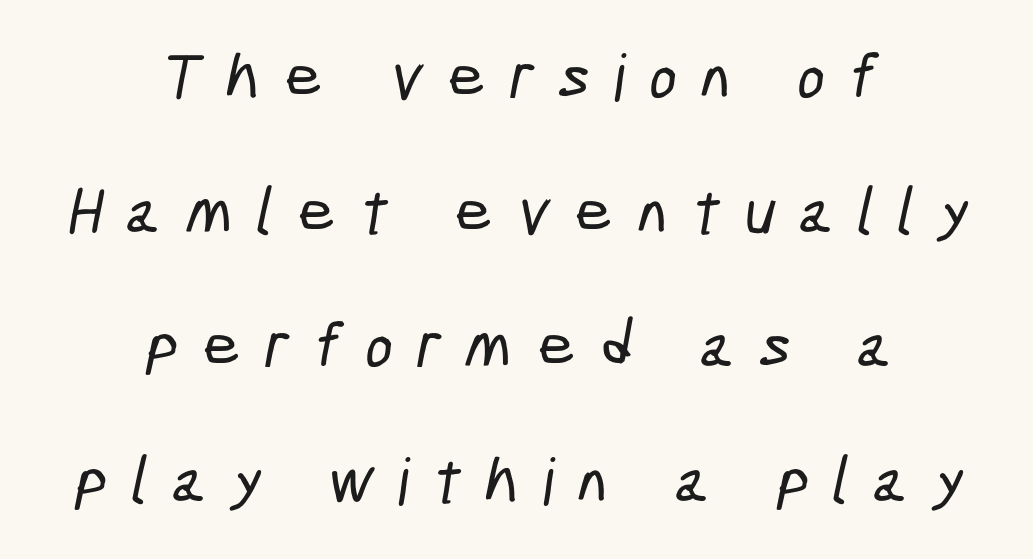
Substantial extra tracking has been applied to these lines. The string is rendered with underlining switched off. The setting favours the middle, as headings and verse often do. Is this a fixed-width face? No — the glyphs have proportional, varying widths. Classification — sans serif.
